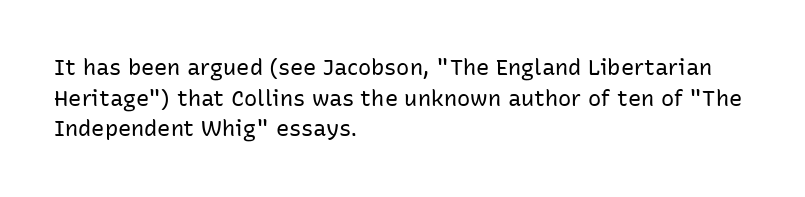
Q: Is the text bold? A: No.
Q: Is the text italic (slanted)? A: No, it is upright.
Q: Is the text underlined? A: No.
Q: How is the paragraph aligned? A: Left-aligned.
Q: Is the spacing between letters normal or unusually wide? A: Normal.
Q: Is the spacing between lines tight, normal or loose? A: Normal.
